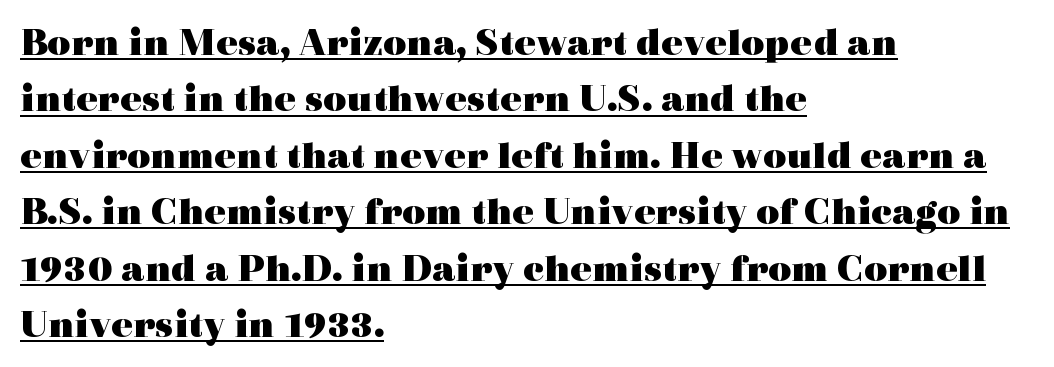
The face used here is proportionally spaced, like ordinary book or web type. Normally led — the rows are evenly, conventionally spaced. The letters sit at their default tracking, neither squeezed nor spread. I'd describe the lettering as bold — thick and assertive. This sample uses a serif face. In terms of posture, this sample is upright.
